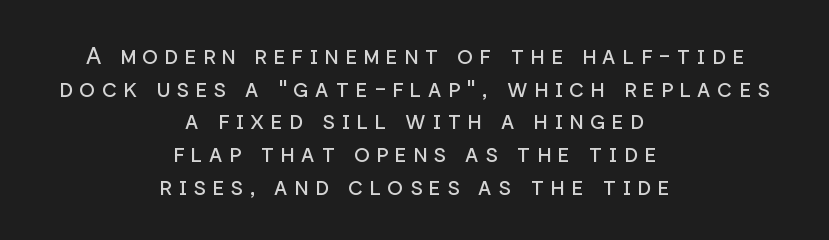
{"italic": "no", "bold": "no", "underline": "no", "align": "center", "line_spacing": "normal", "line_spacing_ratio": 1.36, "letter_spacing": "wide", "letter_spacing_em": 0.25, "glyph_px": 24}
